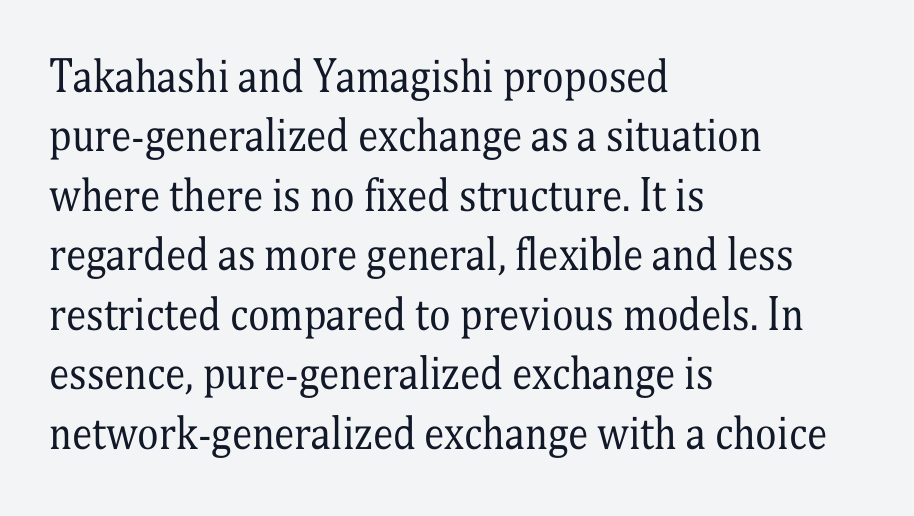
{"serif": "yes", "italic": "no", "bold": "no", "weight": "regular", "width": "condensed", "stroke_contrast": "medium", "x_height": "medium", "monospaced": "no", "underline": "no", "align": "left", "line_spacing": "normal", "line_spacing_ratio": 1.45, "letter_spacing": "normal", "letter_spacing_em": 0.0, "glyph_px": 41}
